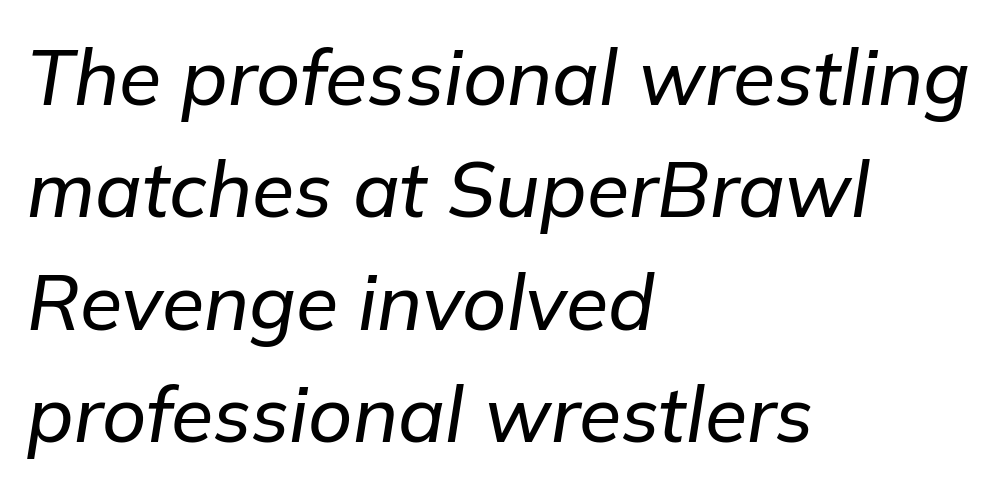
{"italic": "yes", "lean": "right", "slant_degrees": 9, "width": "normal", "stroke_contrast": "low", "x_height": "medium", "monospaced": "no", "underline": "no", "align": "left", "line_spacing": "normal", "line_spacing_ratio": 1.46, "letter_spacing": "normal", "letter_spacing_em": 0.0, "glyph_px": 77}
